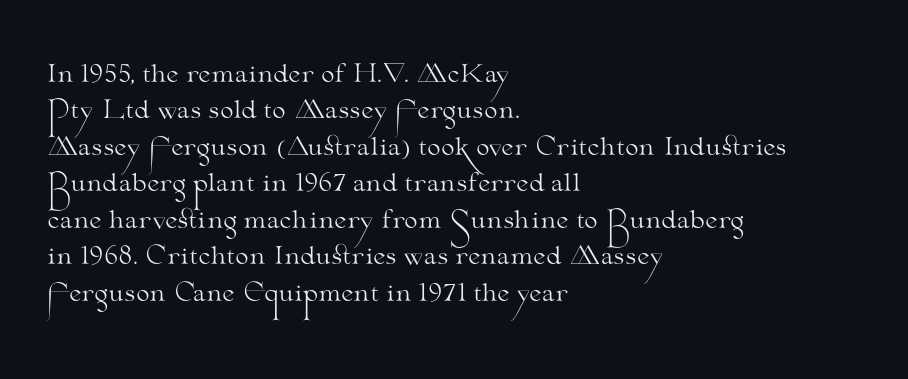
{"italic": "no", "bold": "no", "underline": "no", "align": "left", "line_spacing": "normal", "line_spacing_ratio": 1.52, "letter_spacing": "normal", "letter_spacing_em": 0.0, "glyph_px": 24}
